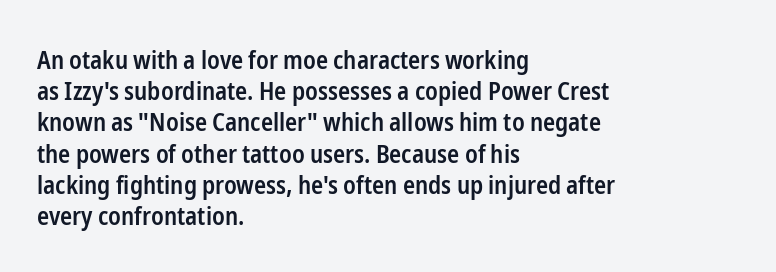
Q: Is the text bold? A: Semi-bold.
Q: Is the text italic (slanted)? A: No, it is upright.
Q: Is the text underlined? A: No.
Q: How is the paragraph aligned? A: Left-aligned.
Q: Is the spacing between letters normal or unusually wide? A: Normal.
Q: Is the spacing between lines tight, normal or loose? A: Normal.
